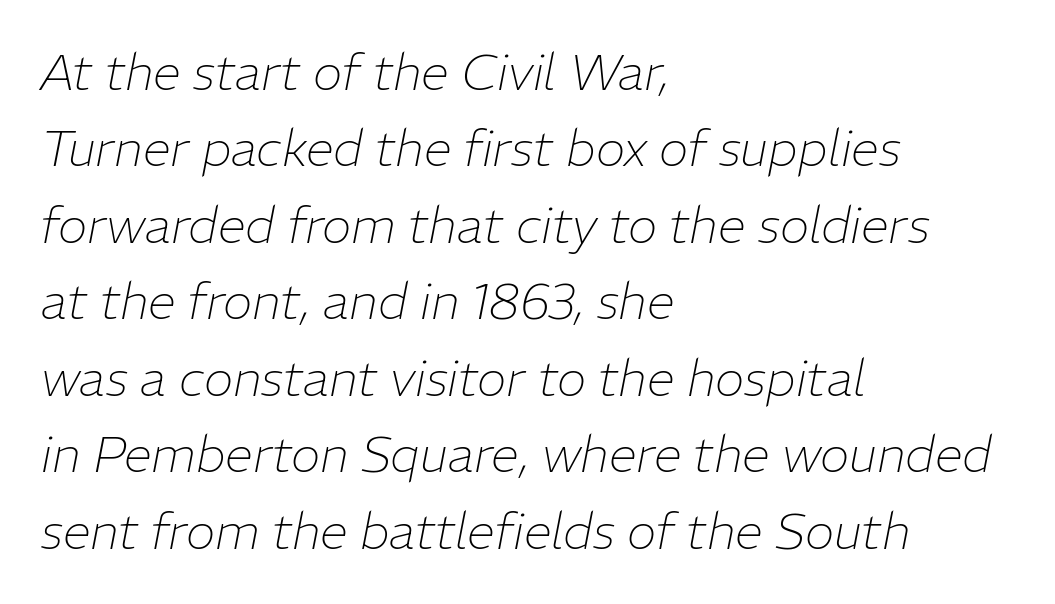
{"italic": "yes", "lean": "right", "slant_degrees": 11, "bold": "no", "weight": "thin", "width": "normal", "stroke_contrast": "low", "x_height": "medium", "monospaced": "no", "underline": "no", "align": "left", "line_spacing": "normal", "line_spacing_ratio": 1.53, "letter_spacing": "normal", "letter_spacing_em": 0.0, "glyph_px": 50}
